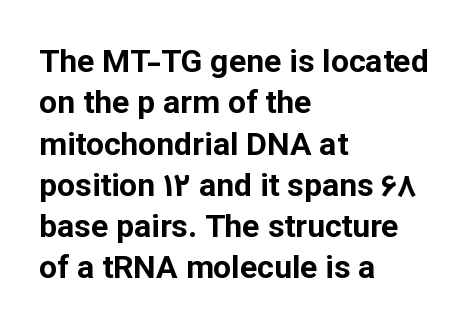
Q: Is the text bold? A: Yes.
Q: Is the text italic (slanted)? A: No, it is upright.
Q: Is the typeface a serif or a sans-serif typeface? A: Sans-serif.
Q: Is the text underlined? A: No.
Q: How is the paragraph aligned? A: Left-aligned.
Q: Is the spacing between letters normal or unusually wide? A: Normal.
Q: Is the spacing between lines tight, normal or loose? A: Normal.
Q: Width (condensed, normal, or wide)? A: Normal.
Q: Stroke contrast? A: Low.
Q: x-height? A: Medium.
Q: Monospaced? A: No.
